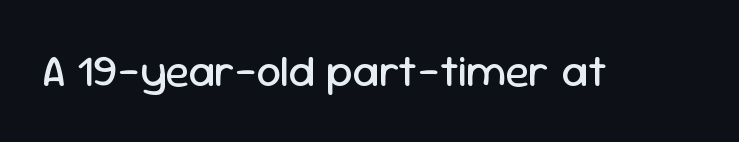
Q: Is the text bold? A: No.
Q: Is the text italic (slanted)? A: No, it is upright.
Q: Is the typeface a serif or a sans-serif typeface? A: Sans-serif.
Q: Is the text underlined? A: No.
Q: Is the spacing between letters normal or unusually wide? A: Normal.
Q: Width (condensed, normal, or wide)? A: Normal.
Q: Stroke contrast? A: Low.
Q: x-height? A: Medium.
Q: Monospaced? A: No.
